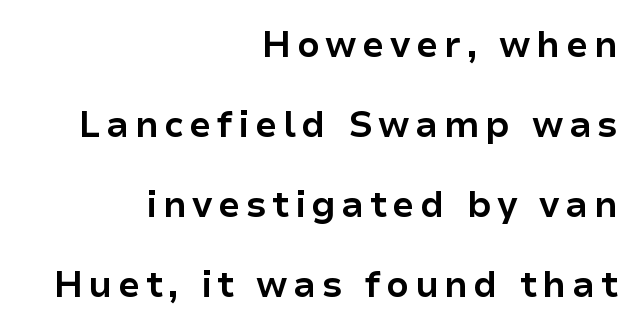
{"serif": "no", "italic": "no", "bold": "yes", "weight": "bold", "width": "normal", "stroke_contrast": "low", "x_height": "medium", "monospaced": "no", "underline": "no", "align": "right", "line_spacing": "loose", "line_spacing_ratio": 2.22, "glyph_px": 36}
